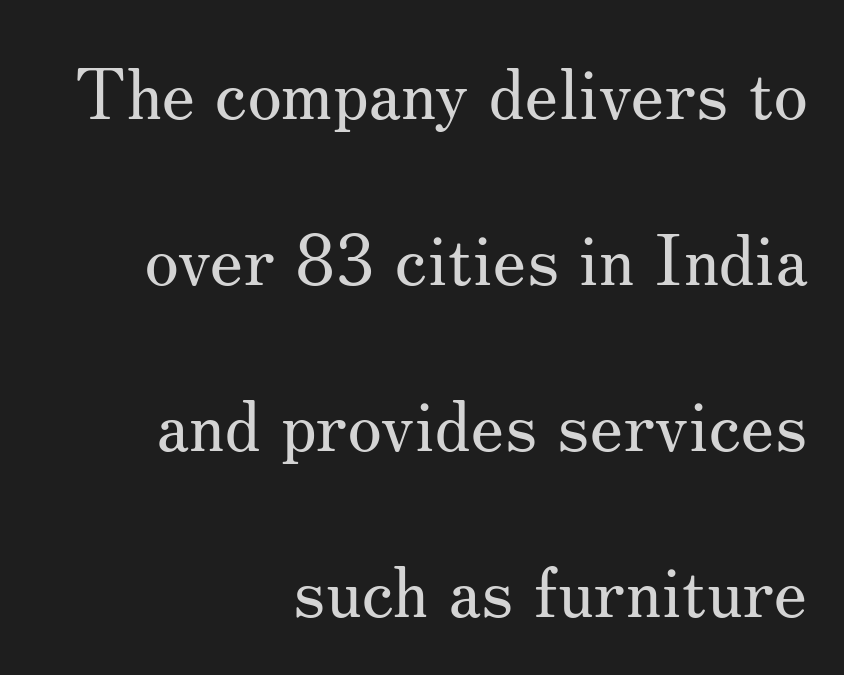
Q: Is the text bold? A: No.
Q: Is the text italic (slanted)? A: No, it is upright.
Q: Is the typeface a serif or a sans-serif typeface? A: Serif.
Q: Is the text underlined? A: No.
Q: How is the paragraph aligned? A: Right-aligned.
Q: Is the spacing between letters normal or unusually wide? A: Normal.
Q: Is the spacing between lines tight, normal or loose? A: Loose.
Q: Width (condensed, normal, or wide)? A: Normal.
Q: Stroke contrast? A: Medium.
Q: x-height? A: Small.
Q: Monospaced? A: No.
